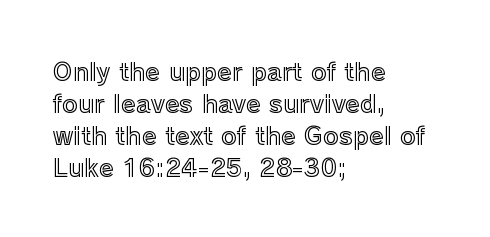
The image shows 24 px text type, upright; set left-aligned, normal line spacing (1.33x), normal letter spacing, not underlined.
